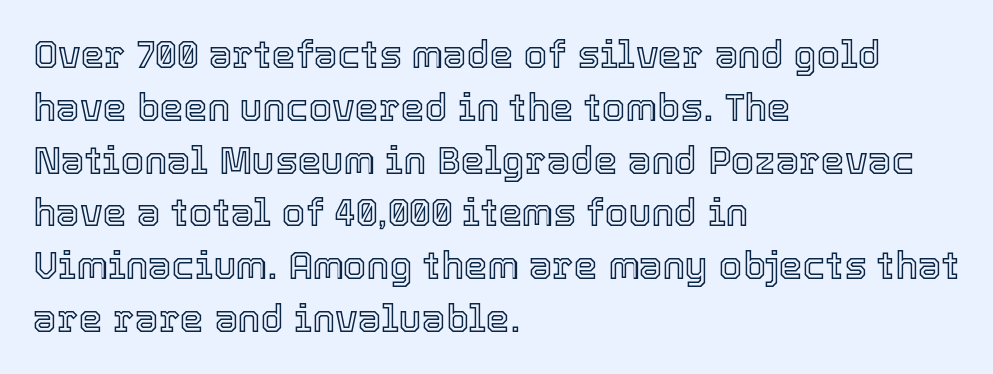
{"italic": "no", "width": "normal", "x_height": "medium", "monospaced": "no", "underline": "no", "align": "left", "line_spacing": "normal", "line_spacing_ratio": 1.39, "letter_spacing": "normal", "letter_spacing_em": 0.0, "glyph_px": 38}
